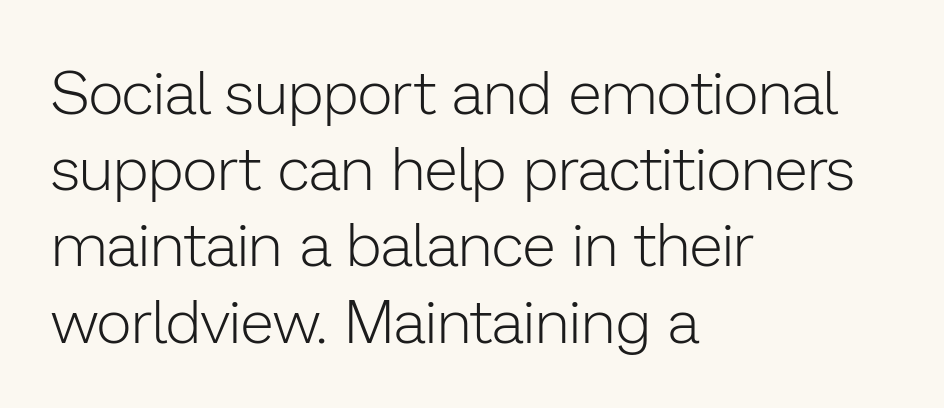
The image shows 61 px light sans-serif type, upright; set left-aligned, normal line spacing (1.25x), normal letter spacing, not underlined; low stroke contrast and a medium x-height.
